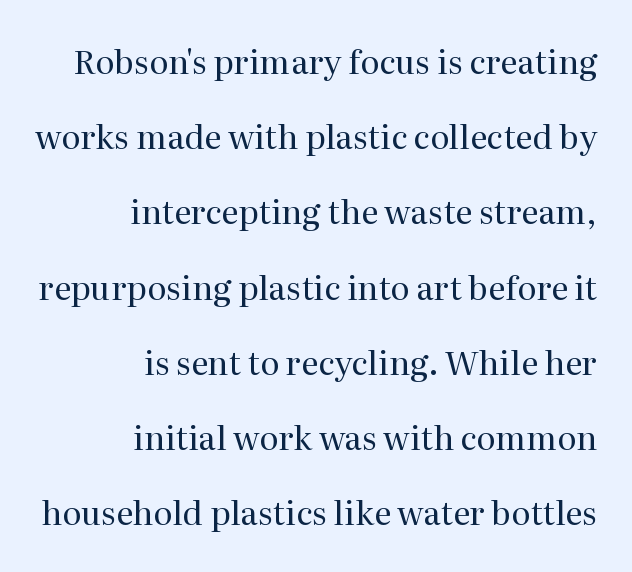
{"serif": "yes", "italic": "no", "bold": "no", "weight": "regular", "width": "normal", "stroke_contrast": "medium", "x_height": "medium", "monospaced": "no", "underline": "no", "align": "right", "line_spacing": "loose", "line_spacing_ratio": 2.28, "letter_spacing": "normal", "letter_spacing_em": 0.0, "glyph_px": 33}
